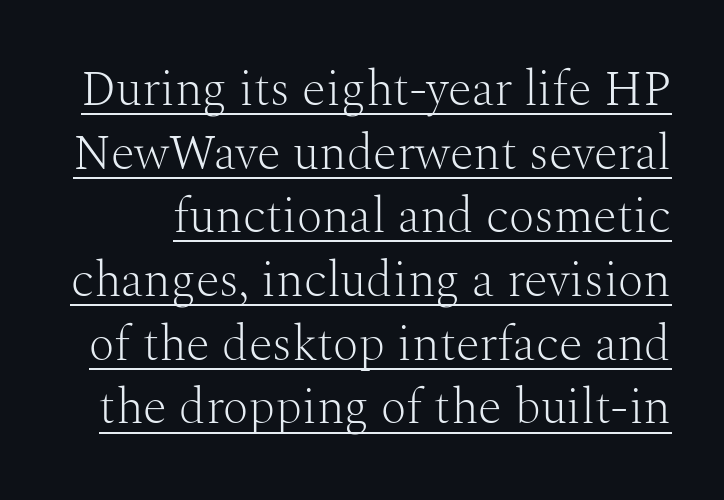
Q: Is the text bold? A: No.
Q: Is the text italic (slanted)? A: No, it is upright.
Q: Is the typeface a serif or a sans-serif typeface? A: Serif.
Q: Is the text underlined? A: Yes.
Q: Is the spacing between letters normal or unusually wide? A: Normal.
Q: Is the spacing between lines tight, normal or loose? A: Normal.
Q: Width (condensed, normal, or wide)? A: Normal.
Q: Stroke contrast? A: Medium.
Q: x-height? A: Medium.
Q: Monospaced? A: No.
